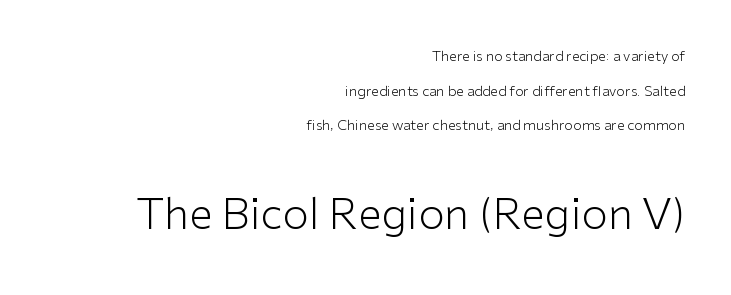
{"serif": "no", "italic": "no", "bold": "no", "weight": "light", "width": "normal", "stroke_contrast": "low", "x_height": "medium", "monospaced": "no", "underline": "no", "align": "right", "line_spacing": "loose", "line_spacing_ratio": 2.48, "letter_spacing": "normal", "letter_spacing_em": 0.0, "larger_block": "second", "size_ratio": 3.07, "glyph_px": 43}
